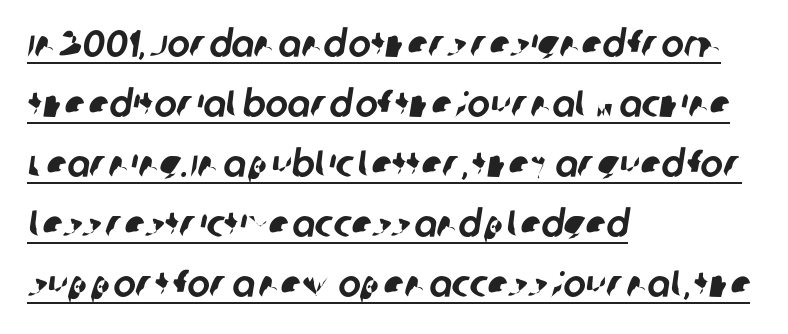
The image shows 38 px sans-serif type; set left-aligned, normal line spacing (1.58x), normal letter spacing, underlined; low stroke contrast and a large x-height.
